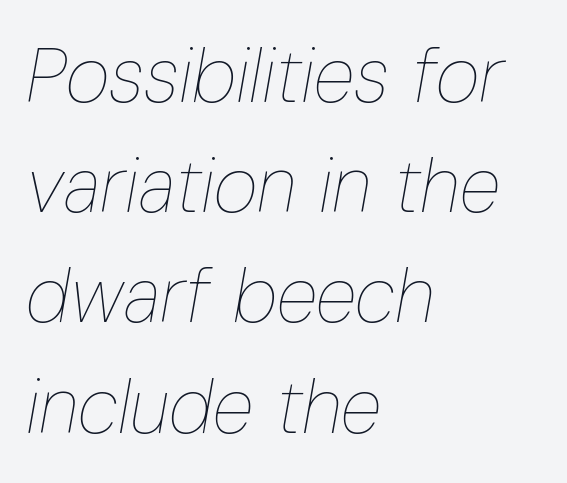
The image shows 76 px thin, condensed type, italic (leaning right); set left-aligned, normal line spacing (1.45x), normal letter spacing, not underlined; low stroke contrast and a medium x-height.
